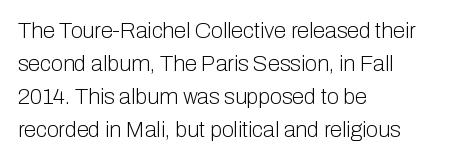
The image shows 22 px text type, upright; set left-aligned, normal line spacing (1.5x), normal letter spacing, not underlined.
